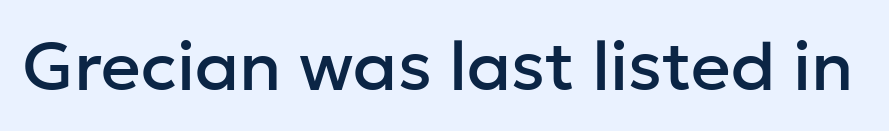
Is there any slant? The stems are plumb. Has an underline been added? It has not. Think of a printed novel: that variable character pitch is what you see here. The letterforms sit shoulder to shoulder at normal distance.
